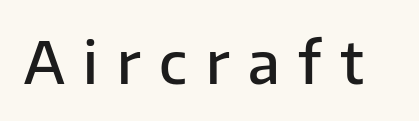
Q: Is the text bold? A: Semi-bold.
Q: Is the text italic (slanted)? A: No, it is upright.
Q: Is the typeface a serif or a sans-serif typeface? A: Sans-serif.
Q: Is the text underlined? A: No.
Q: Is the spacing between letters normal or unusually wide? A: Unusually wide.
Q: Width (condensed, normal, or wide)? A: Normal.
Q: Stroke contrast? A: Low.
Q: x-height? A: Medium.
Q: Monospaced? A: No.
